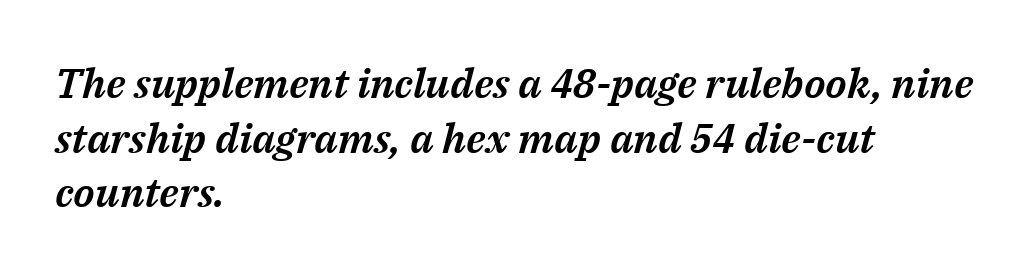
Varying glyph widths throughout — classic text-font behaviour. Line beginnings align vertically; line endings do not. Compared with ordinary roman type, these characters are visibly tilted. Standard letterfit; no display-style spreading of the glyphs. Leading: standard. Bare-footed words on every line.
